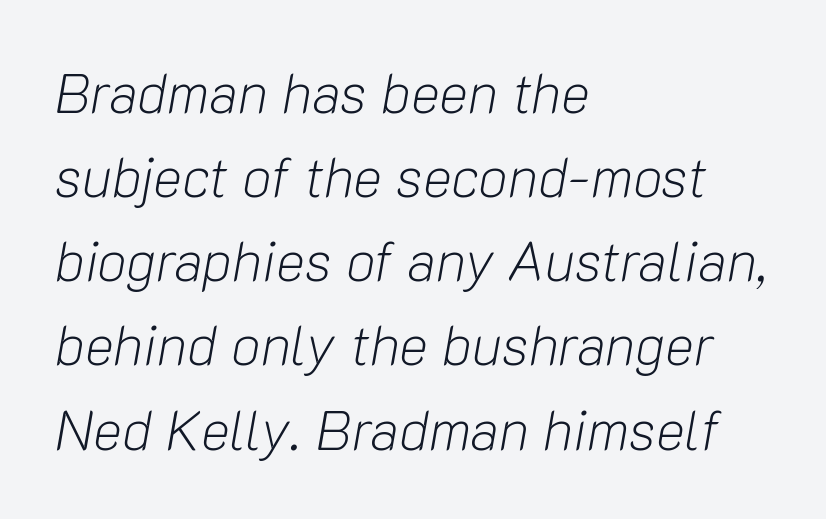
{"italic": "yes", "lean": "right", "slant_degrees": 10, "bold": "no", "weight": "light", "width": "normal", "stroke_contrast": "low", "x_height": "medium", "monospaced": "no", "underline": "no", "align": "left", "line_spacing": "normal", "line_spacing_ratio": 1.53, "letter_spacing": "normal", "letter_spacing_em": 0.0, "glyph_px": 55}
